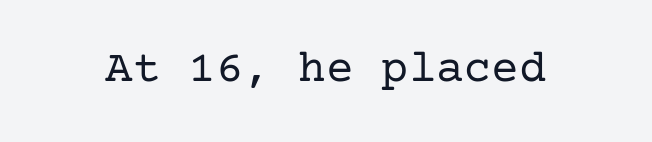
The image shows 46 px regular-weight serif type, upright; set normal letter spacing, not underlined; low stroke contrast and a medium x-height.
